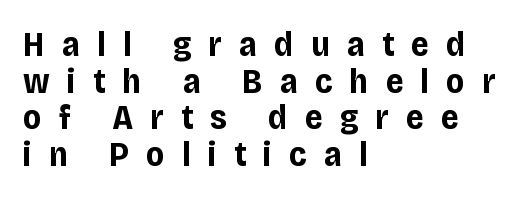
The image shows 35 px bold sans-serif type, upright; set left-aligned, tight line spacing (1.05x), unusually wide letter spacing (+0.49 em), not underlined; low stroke contrast and a large x-height.
